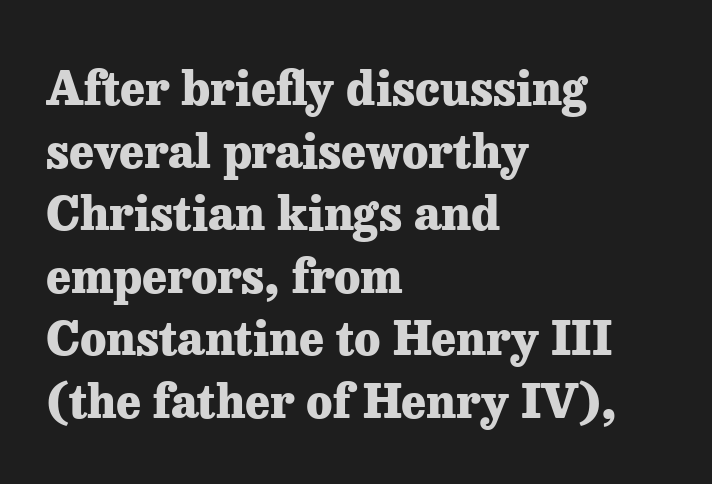
Q: Is the text bold? A: Yes.
Q: Is the text italic (slanted)? A: No, it is upright.
Q: Is the typeface a serif or a sans-serif typeface? A: Serif.
Q: Is the text underlined? A: No.
Q: How is the paragraph aligned? A: Left-aligned.
Q: Is the spacing between letters normal or unusually wide? A: Normal.
Q: Is the spacing between lines tight, normal or loose? A: Normal.
Q: Width (condensed, normal, or wide)? A: Normal.
Q: Stroke contrast? A: Low.
Q: x-height? A: Medium.
Q: Monospaced? A: No.
